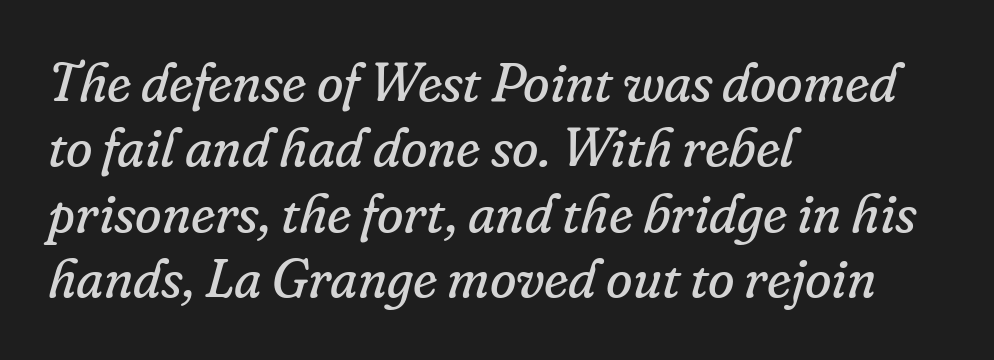
Are there feet on the stems? There are — it's a serif. Observe the ordinary spacing: letters are neighbours, not strangers. The passage shown is typed in a proportional face where columns would drift. Compared with a typical body face, this is equally light or lighter still.
